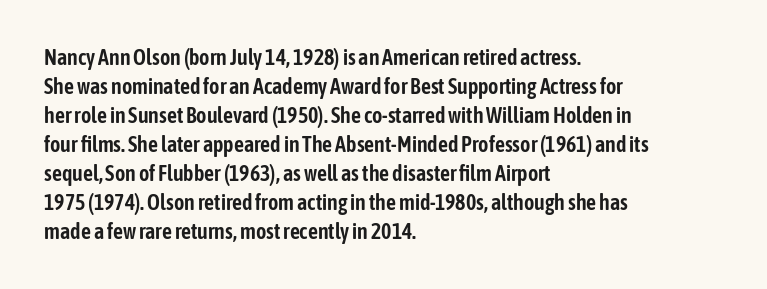
The image shows 22 px text type, upright; set left-aligned, normal line spacing (1.32x), normal letter spacing, not underlined.
